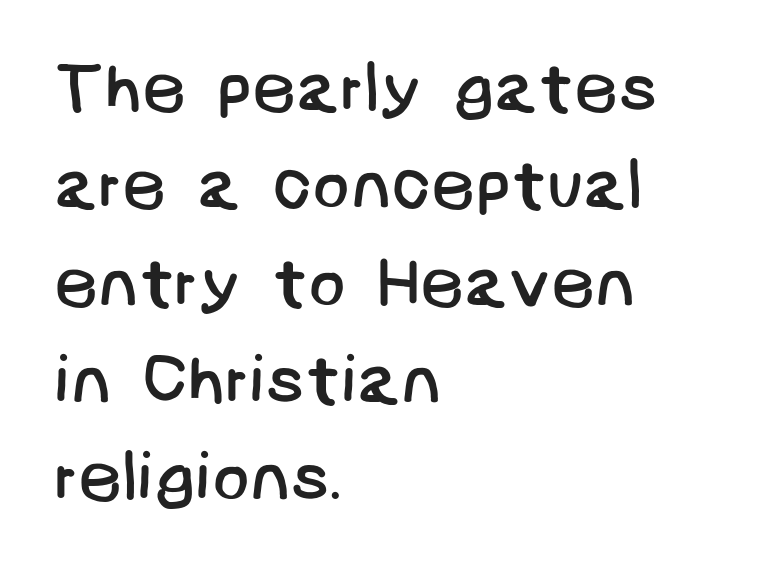
The image shows 69 px regular-weight sans-serif type; set left-aligned, normal line spacing (1.41x), normal letter spacing, not underlined; low stroke contrast and a large x-height.
